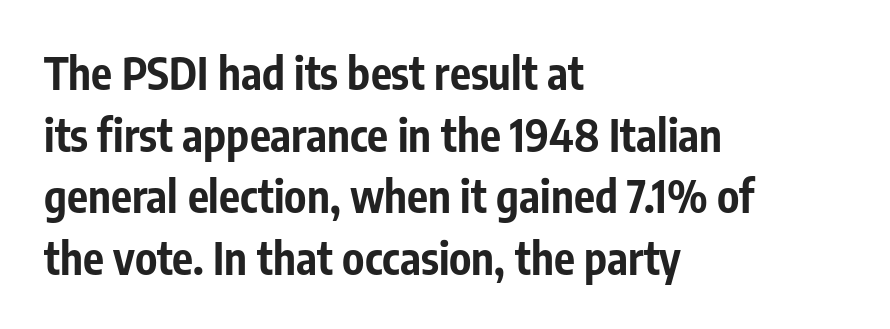
{"serif": "no", "italic": "no", "bold": "yes", "weight": "bold", "width": "condensed", "stroke_contrast": "low", "x_height": "medium", "monospaced": "no", "underline": "no", "align": "left", "line_spacing": "normal", "line_spacing_ratio": 1.4, "letter_spacing": "normal", "letter_spacing_em": 0.0, "glyph_px": 44}
